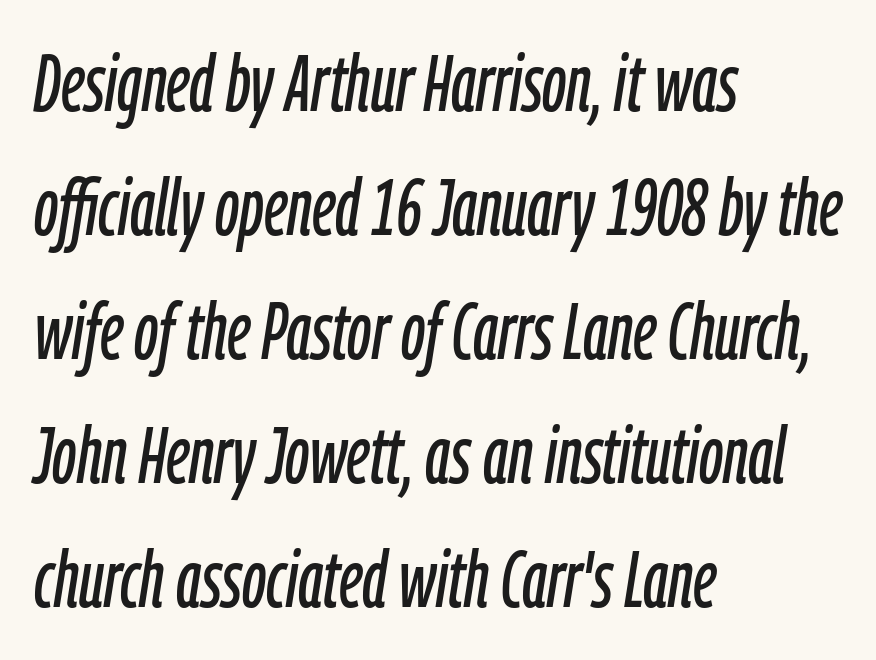
The image shows 79 px condensed type, italic (leaning right); set left-aligned, normal line spacing (1.57x), normal letter spacing, not underlined; low stroke contrast and a medium x-height.
